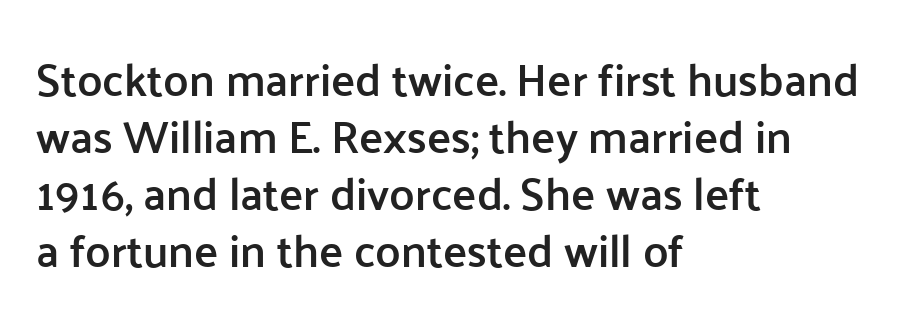
{"serif": "no", "italic": "no", "bold": "semi", "weight": "semibold", "width": "normal", "stroke_contrast": "low", "x_height": "medium", "monospaced": "no", "underline": "no", "align": "left", "line_spacing": "normal", "line_spacing_ratio": 1.27, "letter_spacing": "normal", "letter_spacing_em": 0.0, "glyph_px": 45}
